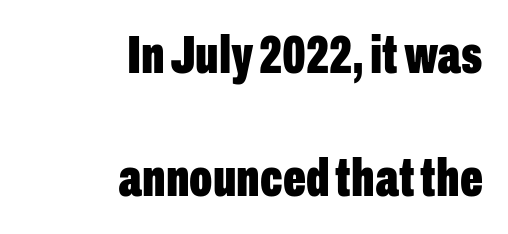
The leading is generous, giving the passage an open texture. Weight check: bold — yes, fully. The rendering keeps characters at their native spacing. Is the block centered? No — it sits flush against the right margin.
